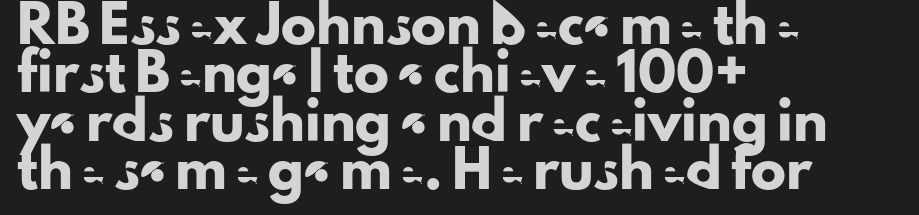
Does the leading feel generous? No, just average. Italic: no, the glyphs are upright roman. The string is rendered with underlining switched off. The face used here is rendered with its standard letterfit. Short and long lines alike share a common starting point at left.
